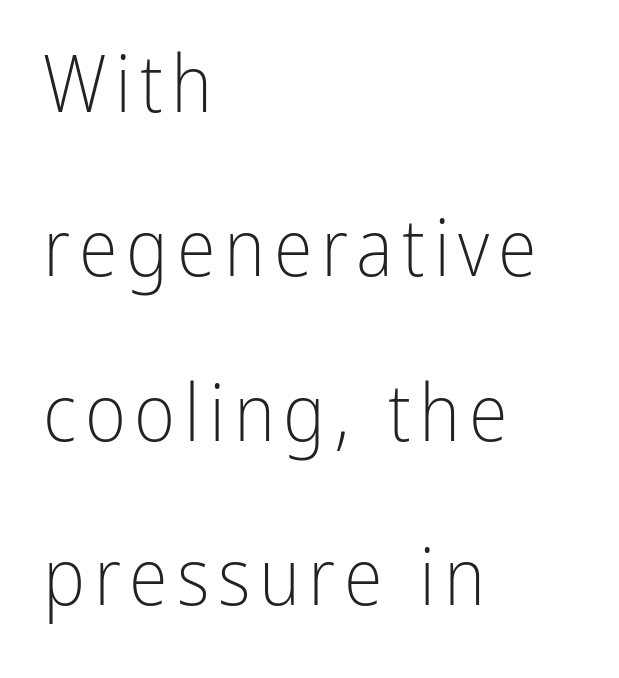
Visually the block forms a straight wall on the left and a jagged coastline on the right. Heft: none added — not bold. Are there feet on the stems? There aren't — it's a sans. Check the space under the baseline: it is left empty. Varying glyph widths throughout — classic text-font behaviour.
